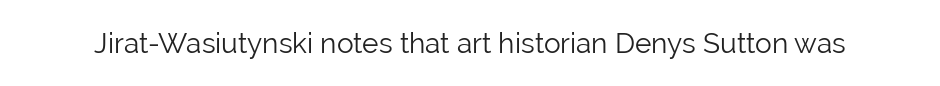
The image shows 28 px light sans-serif type, upright; set normal letter spacing, not underlined; low stroke contrast and a medium x-height.
